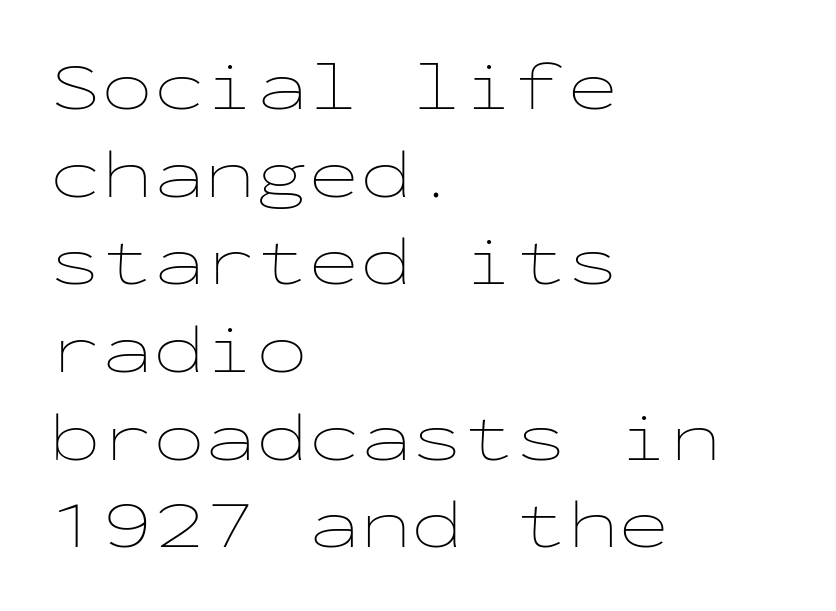
Q: Is the text bold? A: No.
Q: Is the text italic (slanted)? A: No, it is upright.
Q: Is the text underlined? A: No.
Q: How is the paragraph aligned? A: Left-aligned.
Q: Is the spacing between letters normal or unusually wide? A: Normal.
Q: Is the spacing between lines tight, normal or loose? A: Normal.
Q: Width (condensed, normal, or wide)? A: Wide.
Q: Stroke contrast? A: Low.
Q: x-height? A: Medium.
Q: Monospaced? A: Yes.
